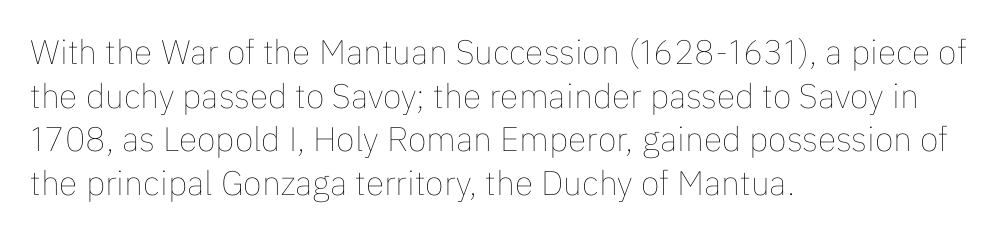
The tracking reads as untouched default to a designer's eye. Vertical spacing — default. Bold? No — there's no thickening of the strokes. The specimen omits any rule beneath the text block's lines.
